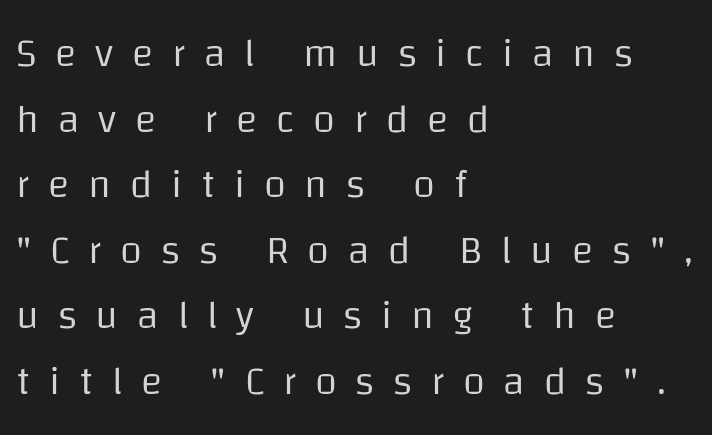
The image shows 40 px regular-weight sans-serif type, upright; set left-aligned, normal line spacing (1.64x), unusually wide letter spacing (+0.47 em), not underlined; low stroke contrast and a large x-height.
